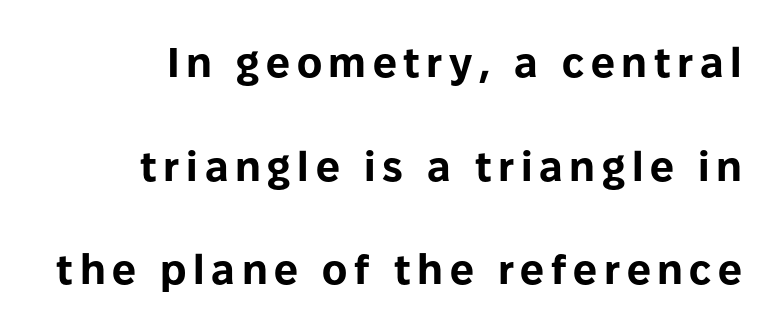
{"serif": "no", "italic": "no", "bold": "yes", "weight": "bold", "width": "normal", "stroke_contrast": "low", "x_height": "medium", "monospaced": "no", "underline": "no", "line_spacing": "loose", "line_spacing_ratio": 2.47, "glyph_px": 42}
